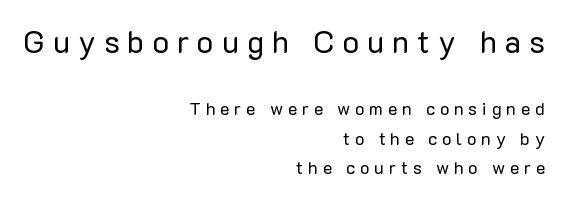
Q: Is the text bold? A: No.
Q: Is the text italic (slanted)? A: No, it is upright.
Q: Is the typeface a serif or a sans-serif typeface? A: Sans-serif.
Q: Is the text underlined? A: No.
Q: How is the paragraph aligned? A: Right-aligned.
Q: Is the spacing between letters normal or unusually wide? A: Unusually wide.
Q: Is the spacing between lines tight, normal or loose? A: Normal.
Q: Which block of text is set in a larger size, the first (top) or the second (bottom)? A: The first (top) one.
Q: Width (condensed, normal, or wide)? A: Normal.
Q: Stroke contrast? A: Low.
Q: x-height? A: Medium.
Q: Monospaced? A: No.
